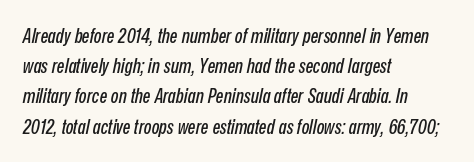
{"italic": "yes", "lean": "right", "slant_degrees": 12, "underline": "no", "align": "left", "line_spacing": "normal", "line_spacing_ratio": 1.51, "letter_spacing": "normal", "letter_spacing_em": 0.0, "glyph_px": 20}
